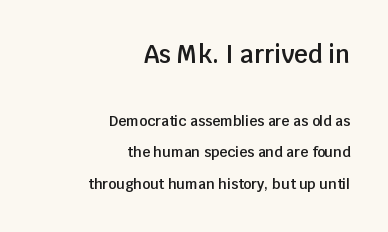
Q: Is the text bold? A: Semi-bold.
Q: Is the text italic (slanted)? A: No, it is upright.
Q: Is the text underlined? A: No.
Q: How is the paragraph aligned? A: Right-aligned.
Q: Is the spacing between letters normal or unusually wide? A: Normal.
Q: Is the spacing between lines tight, normal or loose? A: Loose.
Q: Which block of text is set in a larger size, the first (top) or the second (bottom)? A: The first (top) one.
